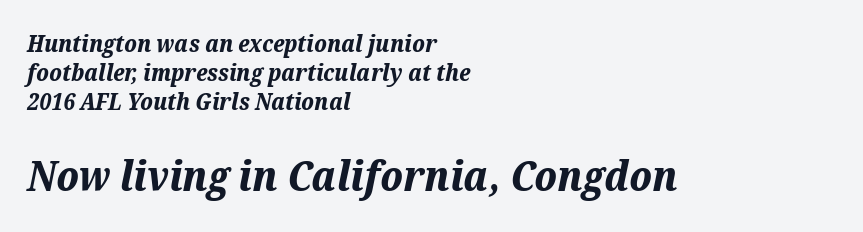
The image shows 41 px bold type, italic (leaning right); set left-aligned, normal line spacing (1.27x), normal letter spacing, not underlined; the second (bottom) block is 1.78x larger; medium stroke contrast and a medium x-height.
